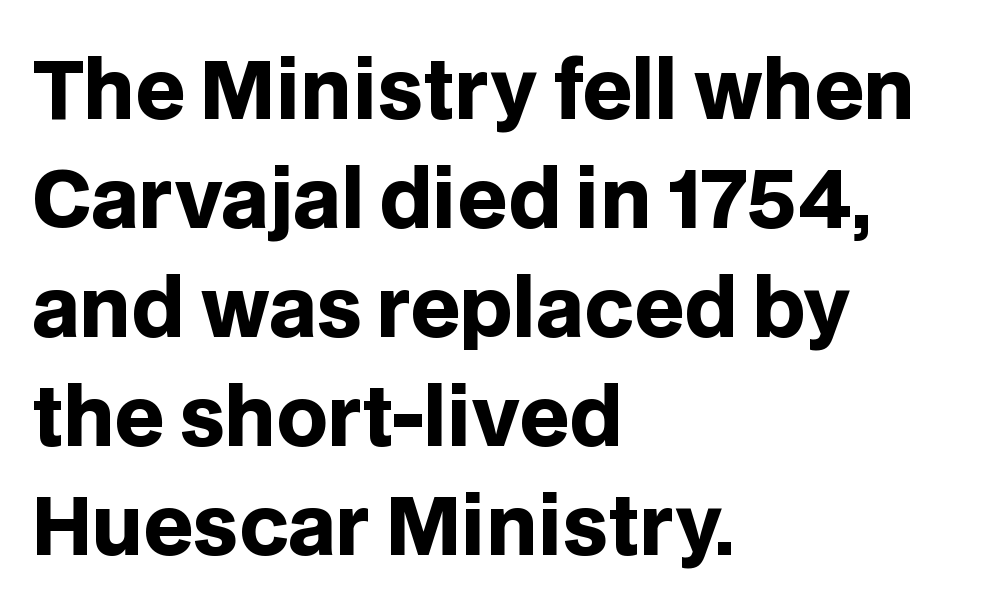
Q: Is the text bold? A: Yes.
Q: Is the text italic (slanted)? A: No, it is upright.
Q: Is the typeface a serif or a sans-serif typeface? A: Sans-serif.
Q: Is the text underlined? A: No.
Q: How is the paragraph aligned? A: Left-aligned.
Q: Is the spacing between letters normal or unusually wide? A: Normal.
Q: Is the spacing between lines tight, normal or loose? A: Normal.
Q: Width (condensed, normal, or wide)? A: Normal.
Q: Stroke contrast? A: Low.
Q: x-height? A: Large.
Q: Monospaced? A: No.
